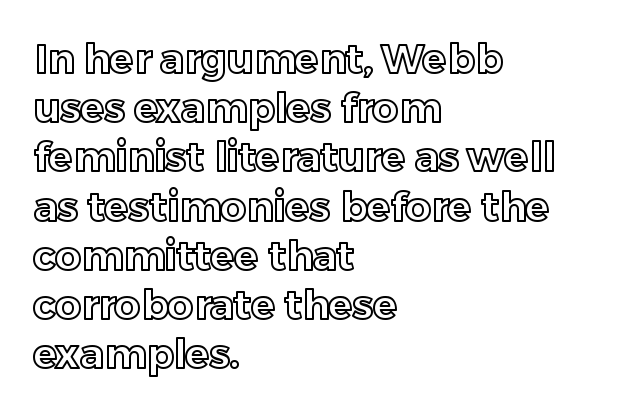
These lines are rendered in a variable-pitch font. How are the letters spaced? Ordinarily, with no added tracking. This is roman type, the default non-slanted kind. Teacher's note: observe the even left margin — that is flush-left alignment. The zone under the glyphs is completely vacant.
